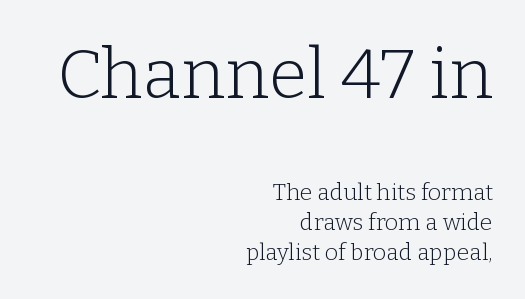
The image shows 70 px light serif type, upright; set right-aligned, normal line spacing (1.29x), normal letter spacing, not underlined; the first (top) block is 3.04x larger; low stroke contrast and a medium x-height.
